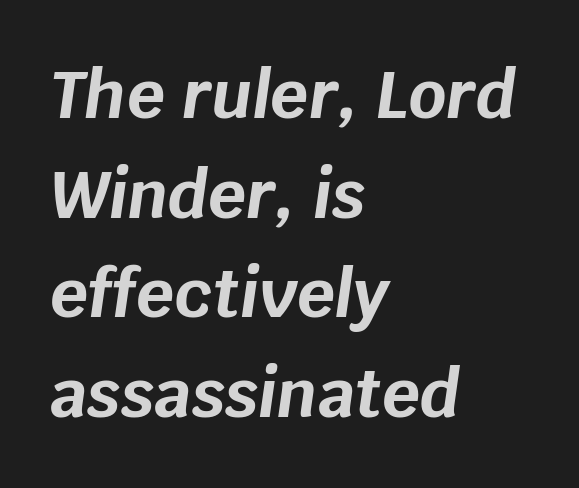
{"italic": "yes", "lean": "right", "slant_degrees": 8, "bold": "yes", "weight": "bold", "width": "normal", "stroke_contrast": "low", "x_height": "large", "monospaced": "no", "underline": "no", "align": "left", "line_spacing": "normal", "line_spacing_ratio": 1.51, "letter_spacing": "normal", "letter_spacing_em": 0.0, "glyph_px": 66}
